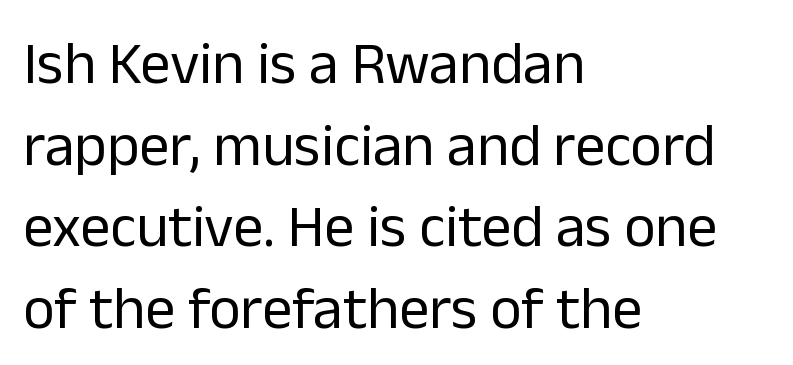
{"serif": "no", "italic": "no", "bold": "no", "weight": "regular", "width": "normal", "stroke_contrast": "low", "x_height": "medium", "monospaced": "no", "underline": "no", "align": "left", "line_spacing": "normal", "line_spacing_ratio": 1.36, "letter_spacing": "normal", "letter_spacing_em": 0.0, "glyph_px": 60}
